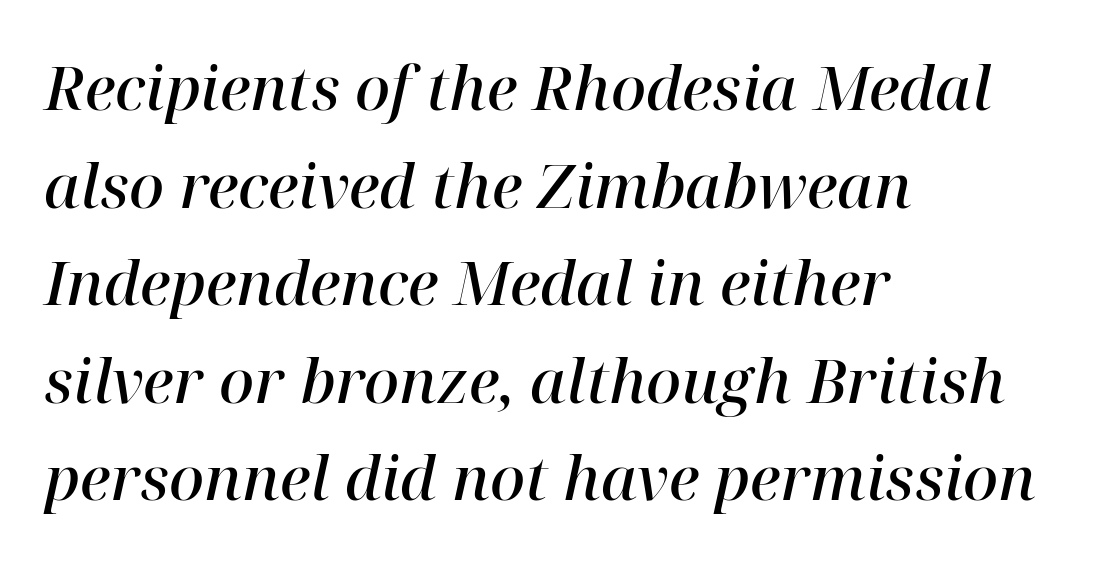
Short and long lines alike share a common starting point at left. Quick note: underline off. Nobody touched the tracking dial on this one. Each new line begins a customary step beneath the previous one.
